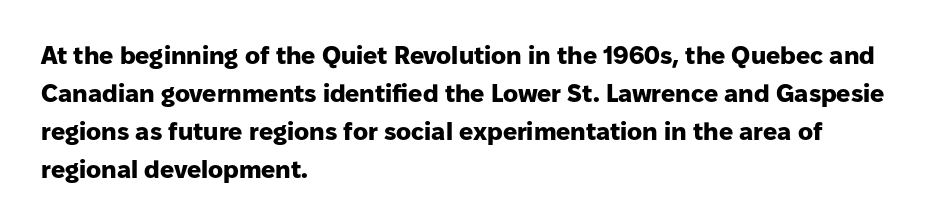
Leftover space on each line is placed entirely after the last word. Normally led — the rows are evenly, conventionally spaced. Type without underlining. Here the glyphs are tracked normally, forming tight word shapes.
